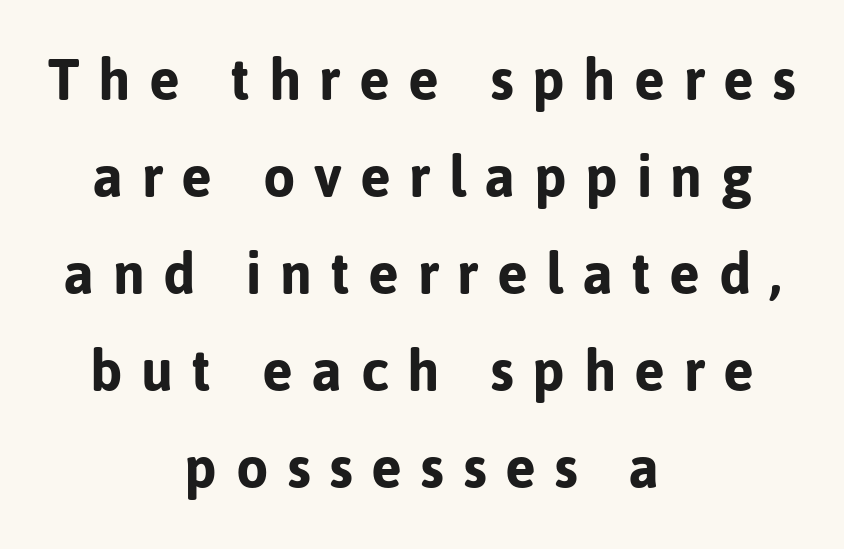
The image shows 66 px sans-serif type, upright; set centered, normal line spacing (1.47x), unusually wide letter spacing (+0.28 em), not underlined; low stroke contrast and a medium x-height.
